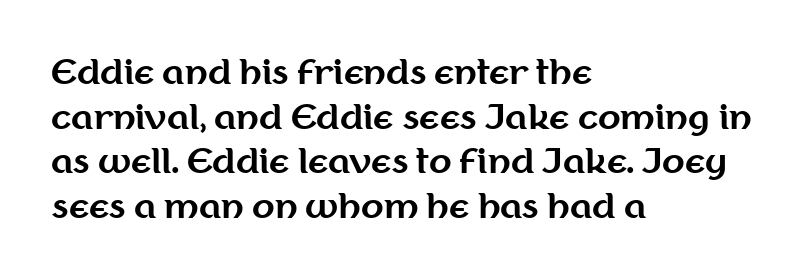
The image shows 33 px bold sans-serif type, upright; set left-aligned, normal line spacing (1.35x), normal letter spacing, not underlined; medium stroke contrast and a medium x-height.
